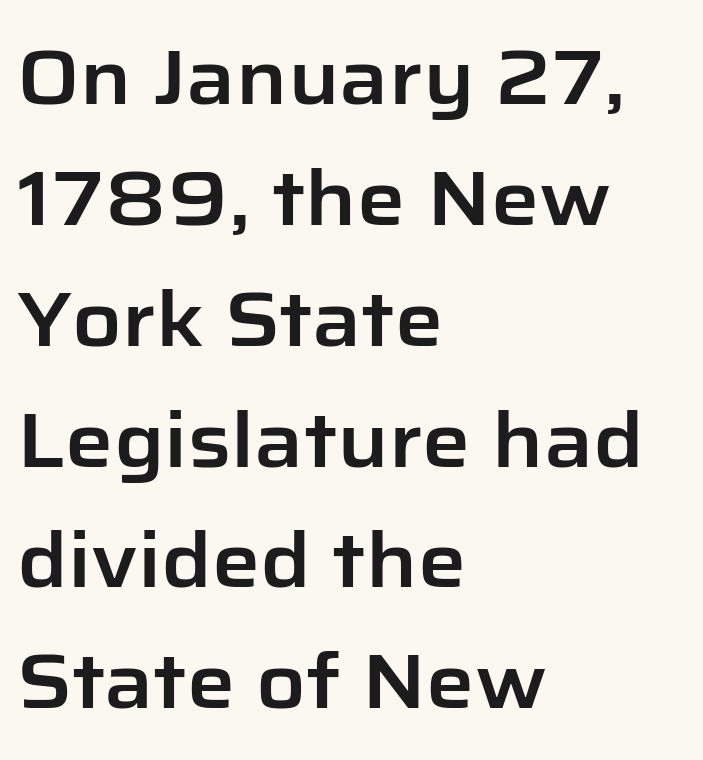
Q: Is the text italic (slanted)? A: No, it is upright.
Q: Is the typeface a serif or a sans-serif typeface? A: Sans-serif.
Q: Is the text underlined? A: No.
Q: How is the paragraph aligned? A: Left-aligned.
Q: Is the spacing between letters normal or unusually wide? A: Normal.
Q: Is the spacing between lines tight, normal or loose? A: Normal.
Q: Width (condensed, normal, or wide)? A: Normal.
Q: Stroke contrast? A: Low.
Q: x-height? A: Medium.
Q: Monospaced? A: No.
